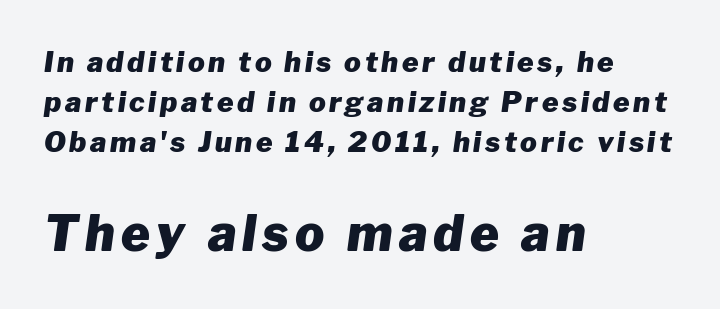
The image shows 49 px heavy type, italic (leaning right); set left-aligned, normal line spacing (1.43x), not underlined; the second (bottom) block is 1.75x larger; low stroke contrast and a medium x-height.
